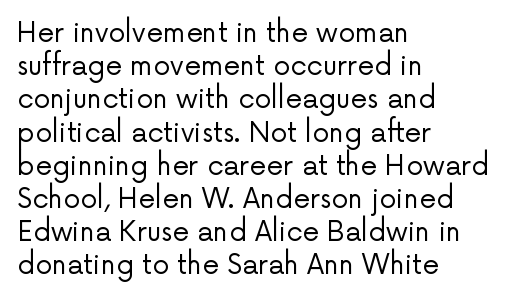
The image shows 27 px text type, upright; set left-aligned, line spacing 1.23x, normal letter spacing, not underlined.
